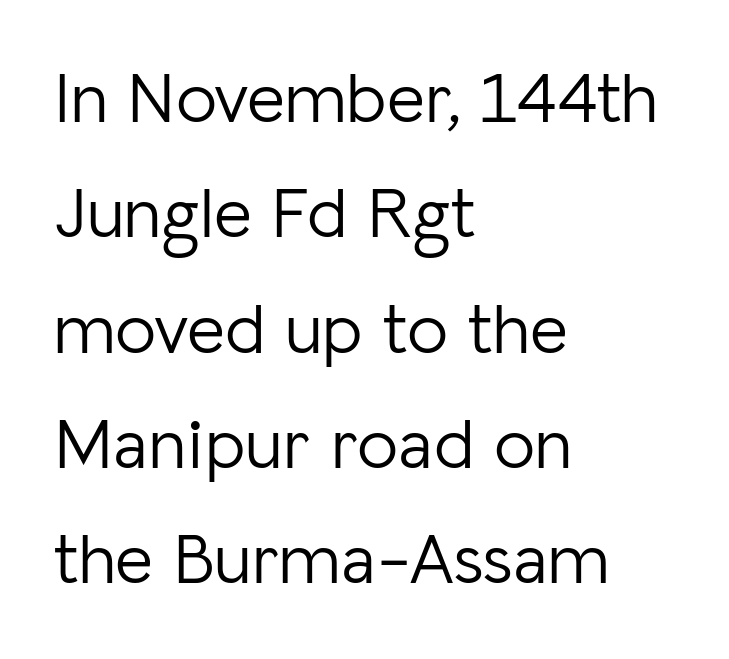
Note: no serifs on the glyphs. Is this a fixed-width face? No — the glyphs have proportional, varying widths. Standard letterfit; no display-style spreading of the glyphs. Students, observe: this is what conventionally led text looks like. Underline: absent.
